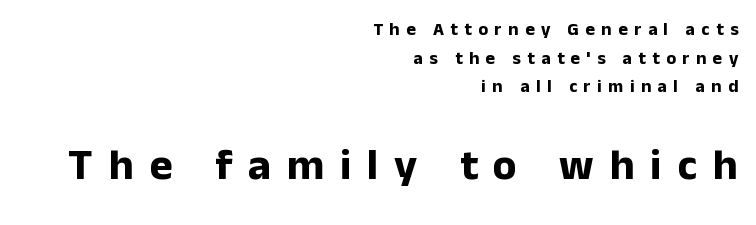
Block two is the big one; block one sits smaller above it. Right-aligned paragraph, ragged on the left. The strip under each line holds only bare page. Is the letter spacing exaggerated? Yes — the characters are pushed far apart. Is this a sans? Yes — the strokes have no serifs. The rendering uses natural spacing where letterforms have individual widths.
